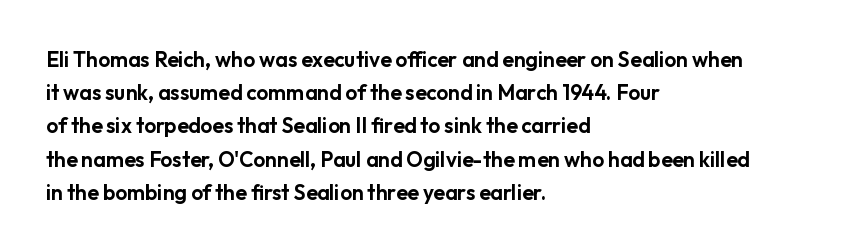
The tracking reads as untouched default to a designer's eye. Anything drawn beneath the words? Only blank space. Leading: standard. The lettering holds an erect, upright posture throughout.
